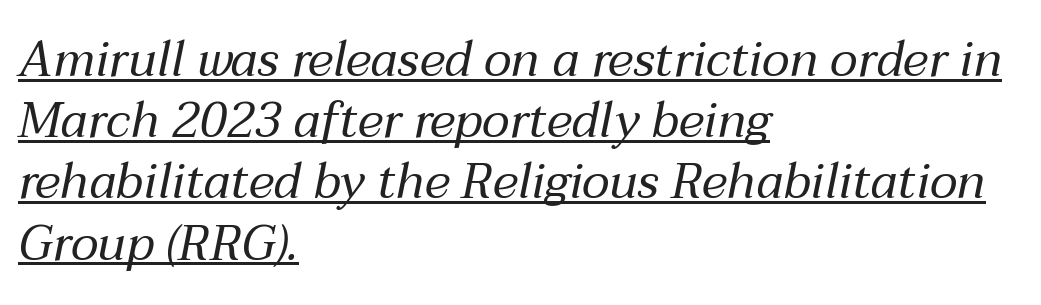
{"italic": "yes", "lean": "right", "slant_degrees": 12, "bold": "no", "weight": "regular", "width": "normal", "stroke_contrast": "medium", "x_height": "medium", "monospaced": "no", "underline": "yes", "align": "left", "line_spacing": "normal", "line_spacing_ratio": 1.25, "letter_spacing": "normal", "letter_spacing_em": 0.0, "glyph_px": 49}
